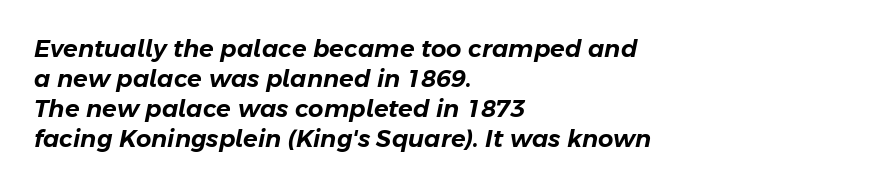
Q: Is the text italic (slanted)? A: Yes, it leans right by about 11 degrees.
Q: Is the text underlined? A: No.
Q: How is the paragraph aligned? A: Left-aligned.
Q: Is the spacing between letters normal or unusually wide? A: Normal.
Q: Is the spacing between lines tight, normal or loose? A: Normal.
